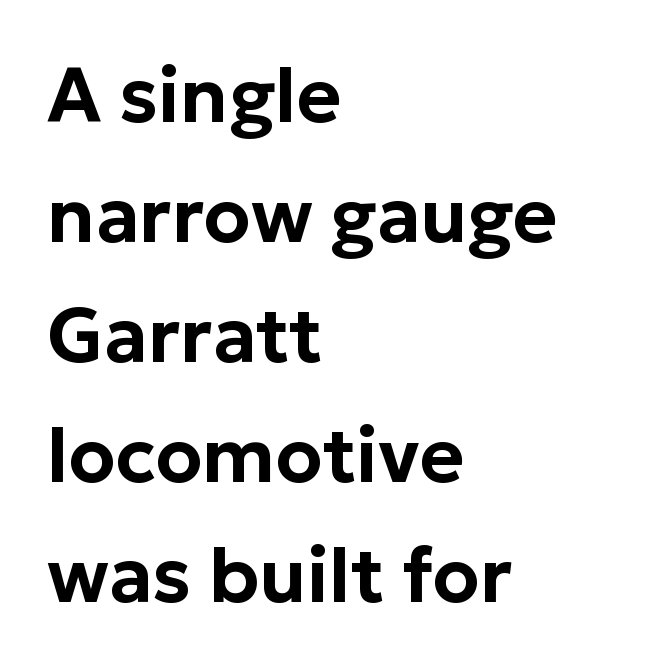
{"serif": "no", "italic": "no", "width": "normal", "stroke_contrast": "low", "x_height": "medium", "monospaced": "no", "underline": "no", "align": "left", "line_spacing": "normal", "line_spacing_ratio": 1.58, "letter_spacing": "normal", "letter_spacing_em": 0.0, "glyph_px": 76}
